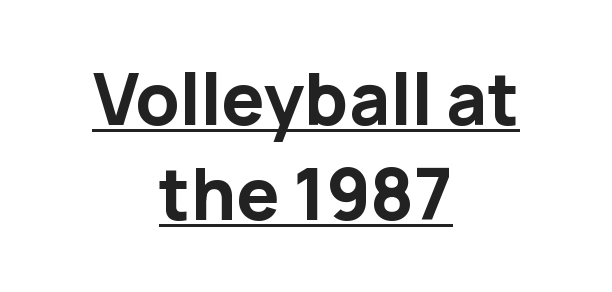
{"serif": "no", "italic": "no", "bold": "yes", "weight": "bold", "width": "normal", "stroke_contrast": "low", "x_height": "medium", "monospaced": "no", "underline": "yes", "align": "center", "line_spacing": "normal", "line_spacing_ratio": 1.34, "letter_spacing": "normal", "letter_spacing_em": 0.0, "glyph_px": 71}
